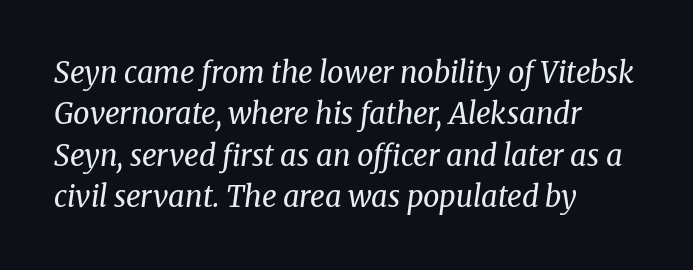
{"serif": "yes", "italic": "yes", "lean": "right", "slant_degrees": 8, "bold": "no", "weight": "regular", "width": "normal", "stroke_contrast": "medium", "x_height": "medium", "monospaced": "no", "underline": "no", "align": "left", "line_spacing": "normal", "line_spacing_ratio": 1.43, "letter_spacing": "normal", "letter_spacing_em": 0.0, "glyph_px": 29}
